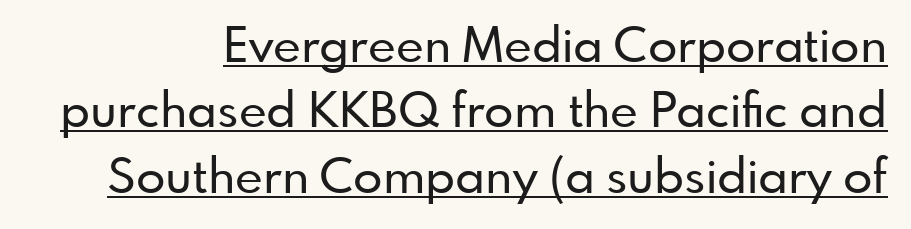
{"serif": "no", "italic": "no", "width": "normal", "stroke_contrast": "low", "x_height": "small", "monospaced": "no", "underline": "yes", "line_spacing": "normal", "line_spacing_ratio": 1.36, "letter_spacing": "normal", "letter_spacing_em": 0.0, "glyph_px": 48}
